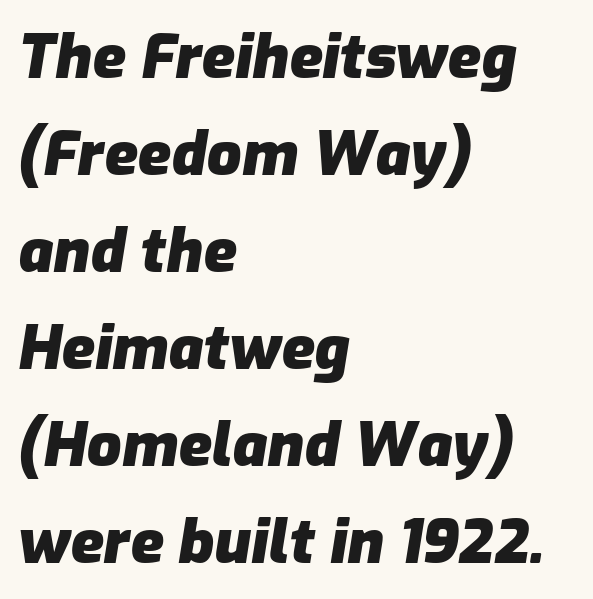
The image shows 61 px heavy type, italic (leaning right); set left-aligned, normal line spacing (1.59x), normal letter spacing, not underlined; low stroke contrast and a medium x-height.
